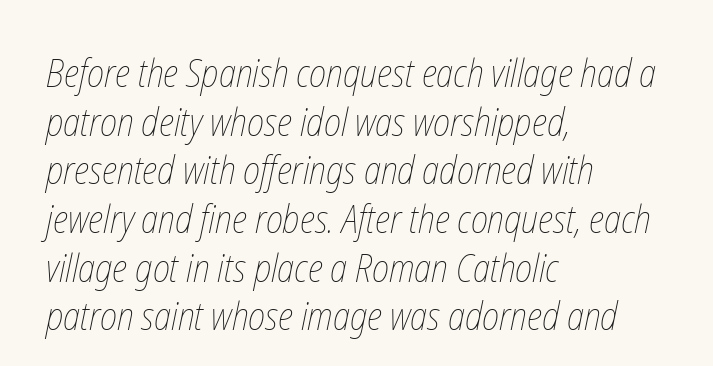
Q: Is the text bold? A: No.
Q: Is the text underlined? A: No.
Q: How is the paragraph aligned? A: Left-aligned.
Q: Is the spacing between letters normal or unusually wide? A: Normal.
Q: Is the spacing between lines tight, normal or loose? A: Normal.
Q: Width (condensed, normal, or wide)? A: Condensed.
Q: Stroke contrast? A: Low.
Q: x-height? A: Medium.
Q: Monospaced? A: No.
